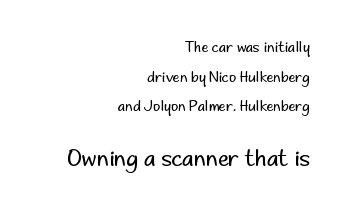
The image shows 22 px text type, upright; set right-aligned, loose line spacing (2.11x), normal letter spacing, not underlined; the second (bottom) block is 1.57x larger.
